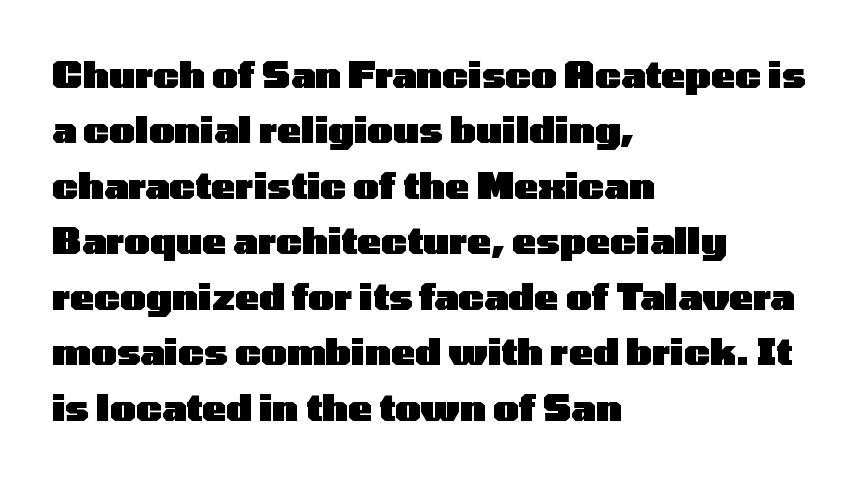
The image shows 36 px heavy, wide sans-serif type, upright; set left-aligned, normal line spacing (1.54x), normal letter spacing, not underlined; low stroke contrast and a medium x-height.
